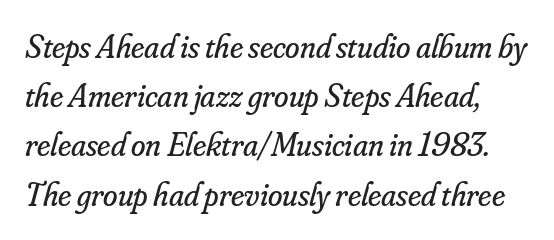
Q: Is the text bold? A: No.
Q: Is the text italic (slanted)? A: Yes, it leans right by about 16 degrees.
Q: Is the typeface a serif or a sans-serif typeface? A: Serif.
Q: Is the text underlined? A: No.
Q: Is the spacing between letters normal or unusually wide? A: Normal.
Q: Is the spacing between lines tight, normal or loose? A: Normal.
Q: Width (condensed, normal, or wide)? A: Normal.
Q: Stroke contrast? A: Low.
Q: x-height? A: Small.
Q: Monospaced? A: No.
